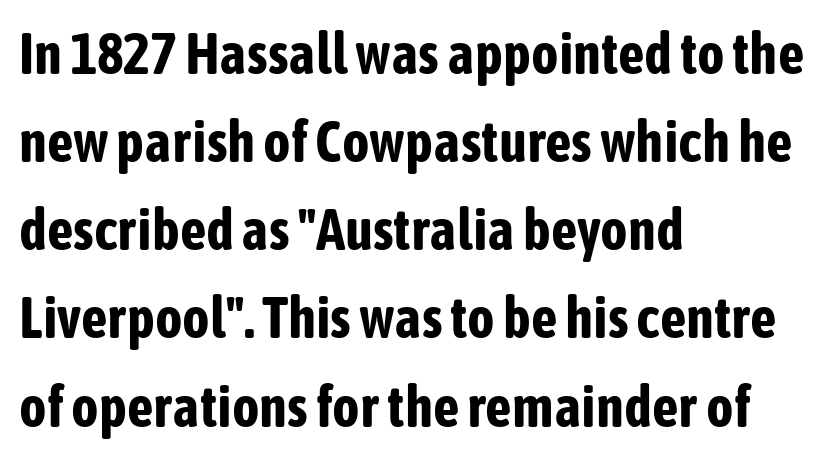
{"serif": "no", "italic": "no", "bold": "yes", "weight": "bold", "width": "condensed", "stroke_contrast": "low", "x_height": "medium", "monospaced": "no", "underline": "no", "align": "left", "line_spacing": "normal", "line_spacing_ratio": 1.52, "letter_spacing": "normal", "letter_spacing_em": 0.0, "glyph_px": 58}
